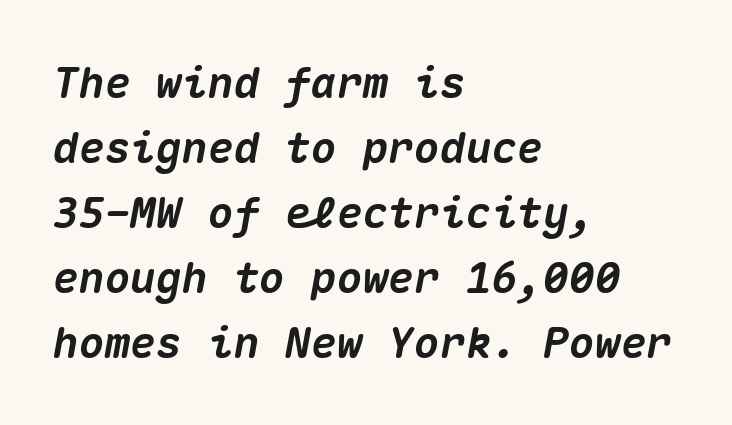
Q: Is the text bold? A: Yes.
Q: Is the text italic (slanted)? A: Yes, it leans right by about 10 degrees.
Q: Is the text underlined? A: No.
Q: How is the paragraph aligned? A: Left-aligned.
Q: Is the spacing between letters normal or unusually wide? A: Normal.
Q: Is the spacing between lines tight, normal or loose? A: Normal.
Q: Width (condensed, normal, or wide)? A: Normal.
Q: Stroke contrast? A: Medium.
Q: x-height? A: Medium.
Q: Monospaced? A: Yes.
